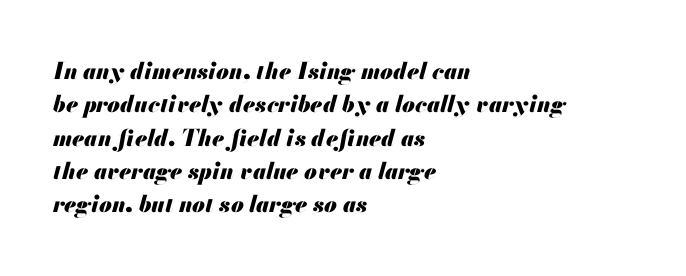
The image shows 23 px bold type, italic (leaning right); set left-aligned, normal line spacing (1.45x), normal letter spacing, not underlined.
